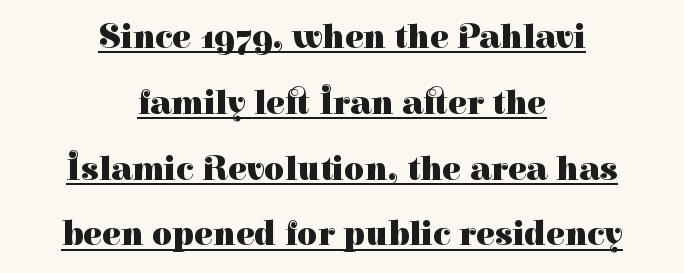
The image shows 35 px heavy serif type, upright; set centered, line spacing 1.88x, normal letter spacing, underlined; high stroke contrast and a medium x-height.
